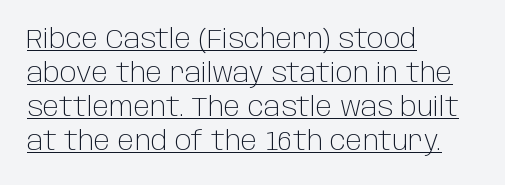
The image shows 26 px text type, upright; set left-aligned, normal line spacing (1.31x), normal letter spacing, underlined.
